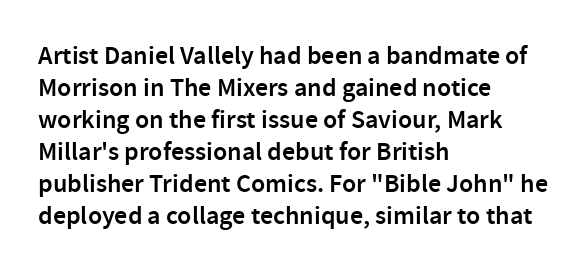
Each row of text sits above clean, open space. In CSS terms this would be text-align: left. Is the type bold? Partly — it's a semibold, heavier than regular but not fully bold. The font's upright variant was chosen for this text. Nothing unusual about the tracking: characters are spaced as the font intends.
